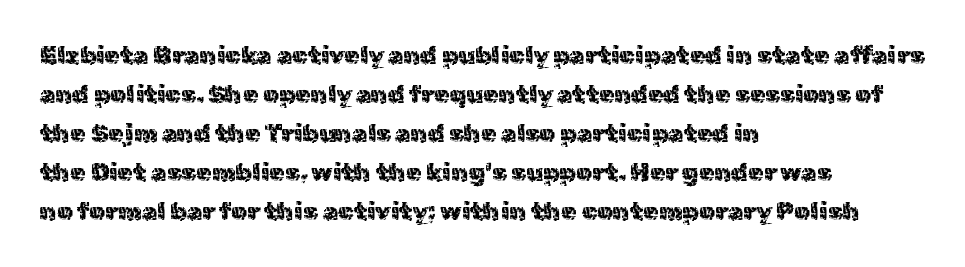
{"italic": "no", "bold": "no", "underline": "no", "align": "left", "line_spacing": "normal", "line_spacing_ratio": 1.56, "letter_spacing": "normal", "letter_spacing_em": 0.0, "glyph_px": 25}
